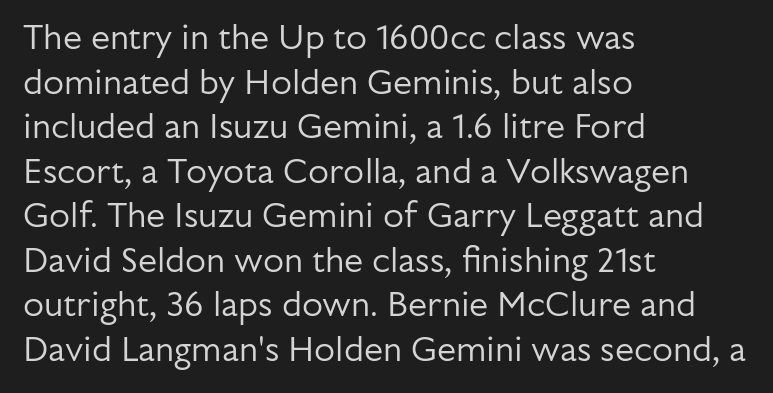
{"serif": "no", "italic": "no", "bold": "no", "weight": "regular", "width": "normal", "stroke_contrast": "low", "x_height": "medium", "monospaced": "no", "underline": "no", "align": "left", "line_spacing": "normal", "line_spacing_ratio": 1.31, "letter_spacing": "normal", "letter_spacing_em": 0.0, "glyph_px": 34}
